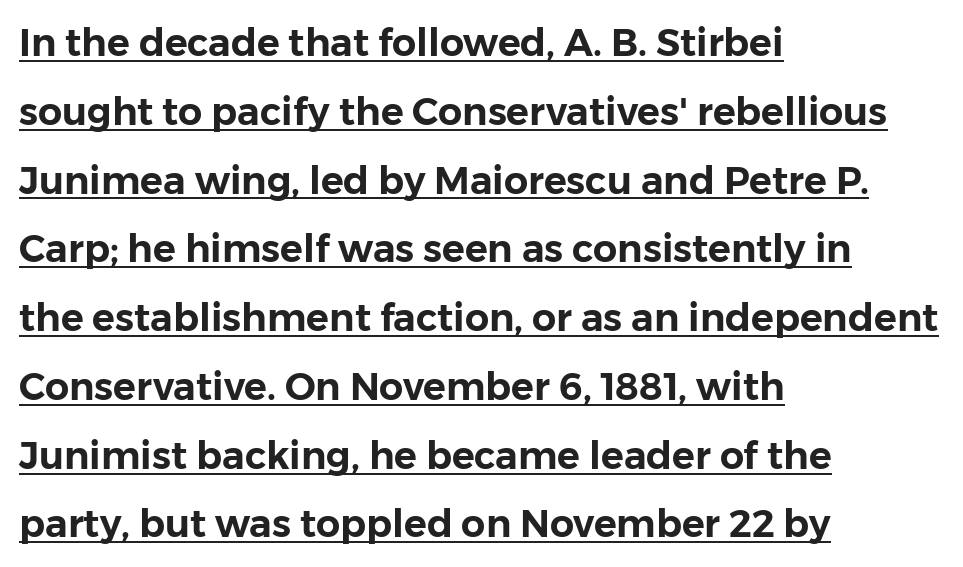
The image shows 38 px sans-serif type, upright; set left-aligned, line spacing 1.81x, normal letter spacing, underlined; low stroke contrast and a medium x-height.
